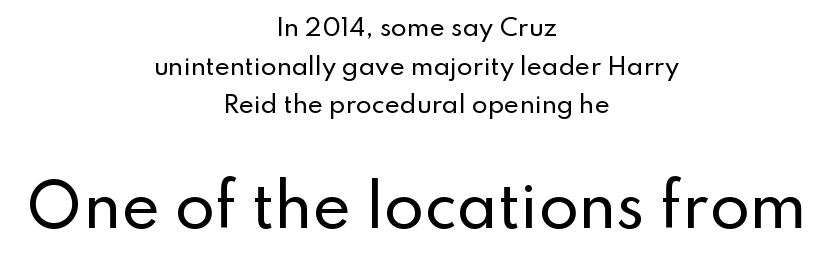
The image shows 58 px sans-serif type, upright; set centered, normal line spacing (1.68x), normal letter spacing, not underlined; the second (bottom) block is 2.52x larger; low stroke contrast and a small x-height.
